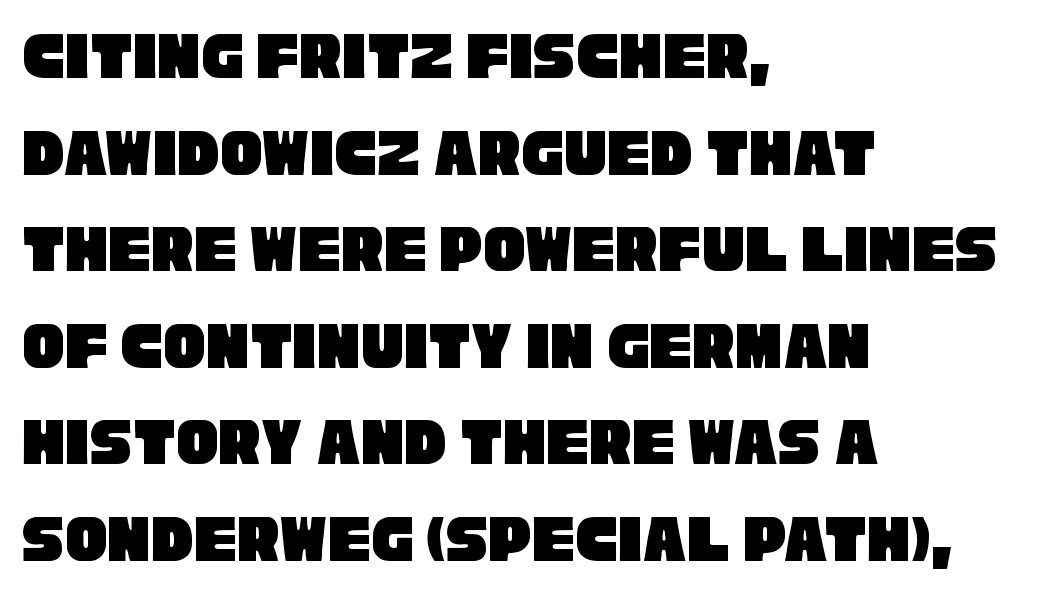
The image shows 70 px condensed sans-serif type; set left-aligned, normal line spacing (1.38x), normal letter spacing, not underlined; low stroke contrast and a large x-height.
